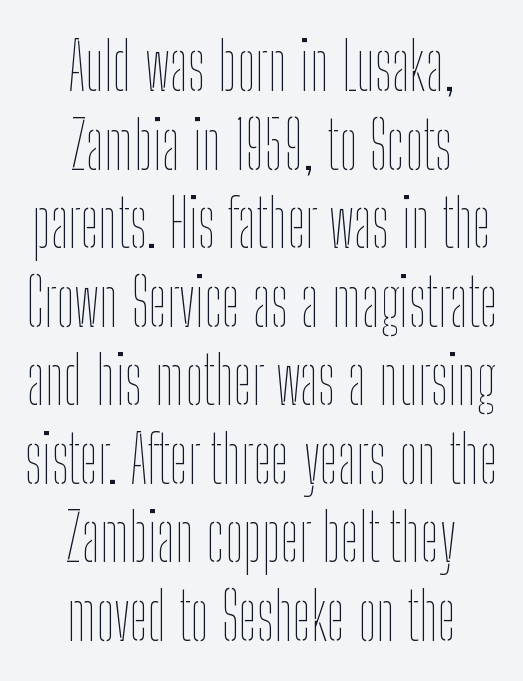
The image shows 66 px thin, condensed type, upright; set centered, line spacing 1.19x, normal letter spacing, not underlined; low stroke contrast and a medium x-height.
